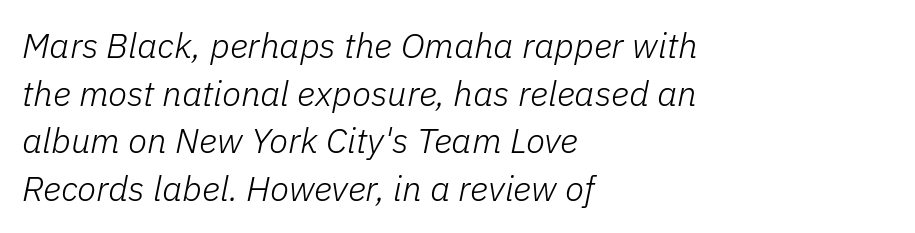
The image shows 35 px light type, italic (leaning right); set left-aligned, normal line spacing (1.36x), normal letter spacing, not underlined; low stroke contrast and a medium x-height.
